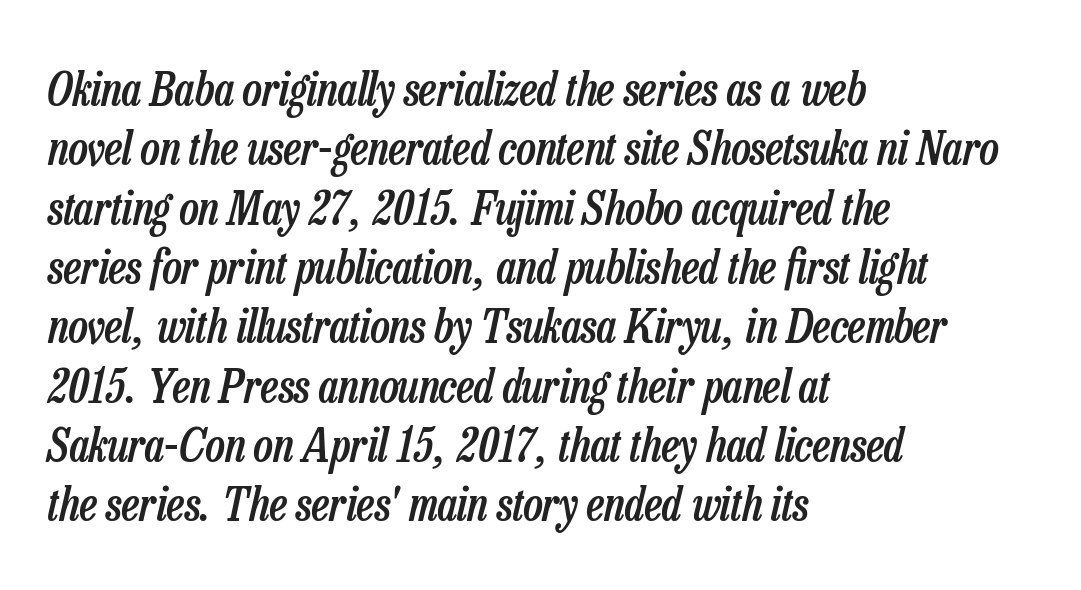
Observe the lean: these are italic letterforms. The gaps between neighbouring characters are ordinary and unremarkable. Any mark beneath the type? The region is blank. Line beginnings align vertically; line endings do not. Note the varied advance widths — an 'i' is clearly narrower than an 'm'.
